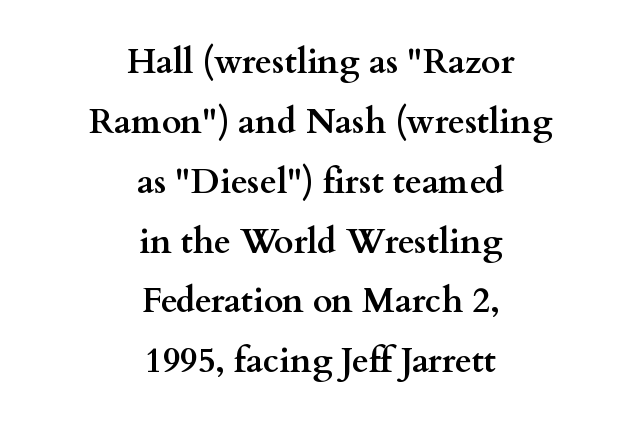
Q: Is the text bold? A: Yes.
Q: Is the text italic (slanted)? A: No, it is upright.
Q: Is the typeface a serif or a sans-serif typeface? A: Serif.
Q: Is the text underlined? A: No.
Q: How is the paragraph aligned? A: Centered.
Q: Is the spacing between letters normal or unusually wide? A: Normal.
Q: Width (condensed, normal, or wide)? A: Wide.
Q: Stroke contrast? A: Medium.
Q: x-height? A: Small.
Q: Monospaced? A: No.
